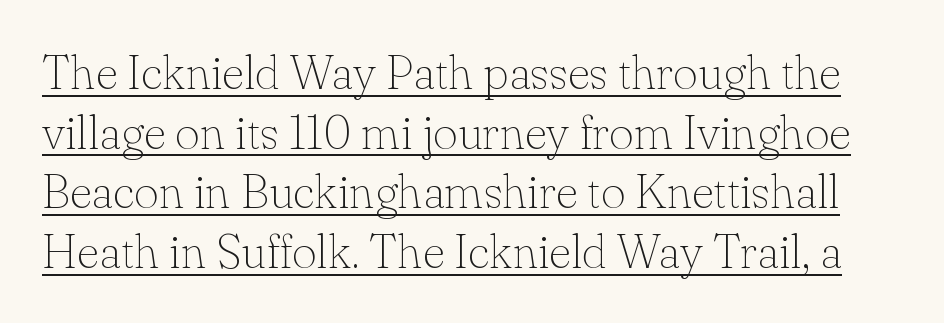
Stroke terminals: seriffed. The typography opts for an upright posture over an oblique one. In designer terms, the underline attribute is active on this setting. Caption: standard tracking, unaltered. These glyphs show unthickened strokes, regular width or finer.
